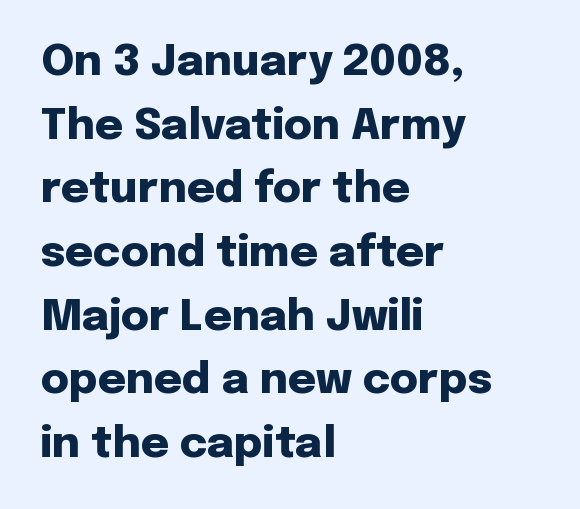
Q: Is the text bold? A: Yes.
Q: Is the text italic (slanted)? A: No, it is upright.
Q: Is the typeface a serif or a sans-serif typeface? A: Sans-serif.
Q: Is the text underlined? A: No.
Q: How is the paragraph aligned? A: Left-aligned.
Q: Is the spacing between letters normal or unusually wide? A: Normal.
Q: Is the spacing between lines tight, normal or loose? A: Normal.
Q: Width (condensed, normal, or wide)? A: Normal.
Q: Stroke contrast? A: Low.
Q: x-height? A: Medium.
Q: Monospaced? A: No.
